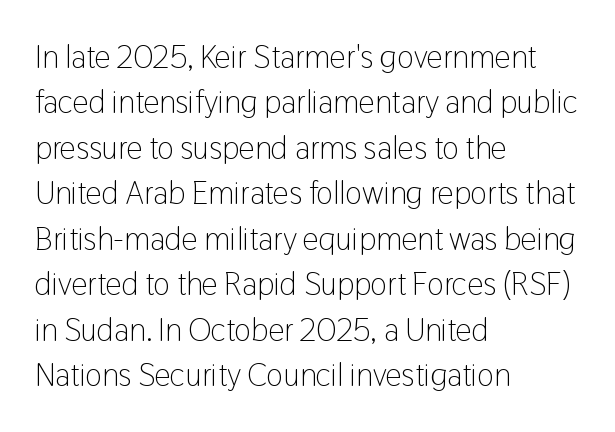
The image shows 32 px light, condensed sans-serif type, upright; set left-aligned, normal line spacing (1.42x), normal letter spacing, not underlined; low stroke contrast and a medium x-height.
